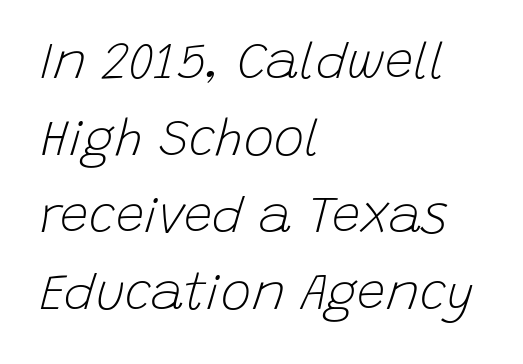
Observe the ordinary spacing: letters are neighbours, not strangers. Tall strokes in this sample are angled rather than plumb. The vertical gap from one line to the next is medium. In CSS terms this would be text-align: left.
